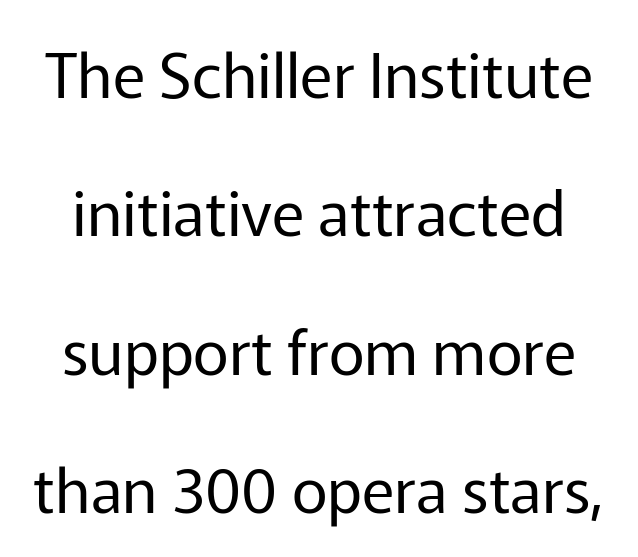
{"serif": "no", "italic": "no", "bold": "no", "weight": "regular", "width": "normal", "stroke_contrast": "low", "x_height": "medium", "monospaced": "no", "underline": "no", "line_spacing": "loose", "line_spacing_ratio": 2.23, "letter_spacing": "normal", "letter_spacing_em": 0.0, "glyph_px": 62}
